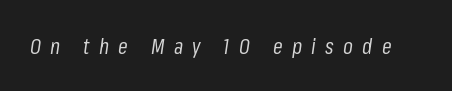
Designer's note — italics engaged. The gaps between neighbouring characters are conspicuously large. Any mark beneath the type? The region is blank. Is the type heavy? It reads as light-to-regular instead.
